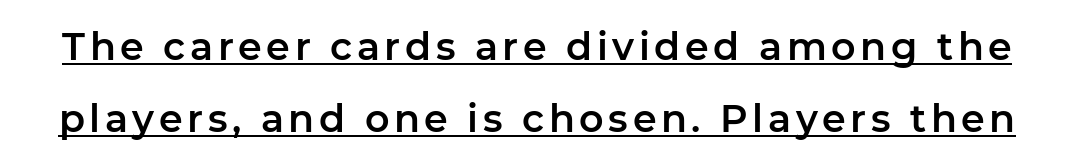
Underline: present. The leading is generous, giving the passage an open texture. In terms of posture, this sample is upright. What kind of face is this? One without serifs — a sans.
